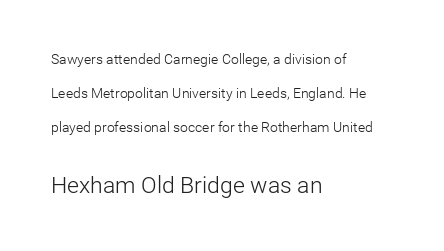
{"italic": "no", "bold": "no", "underline": "no", "align": "left", "line_spacing": "loose", "line_spacing_ratio": 2.43, "letter_spacing": "normal", "letter_spacing_em": 0.0, "larger_block": "second", "size_ratio": 1.64, "glyph_px": 23}
